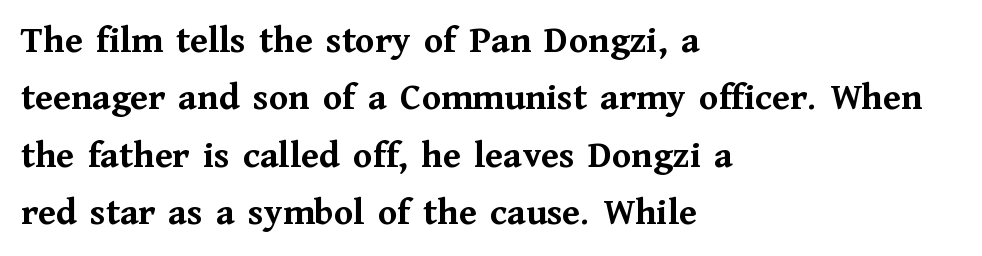
Students, note that the glyphs here touch the page at normal intervals. The font's upright variant was chosen for this text. Each row of text sits above clean, open space. How would I describe the line gaps? Plain and ordinary.
